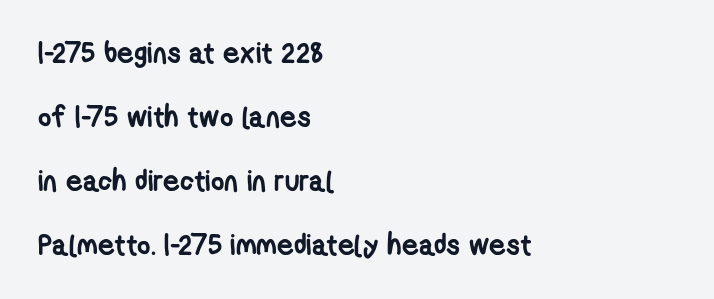
Caption: bold face, heavy strokes. Descender tails drop into unmarked territory. The paragraph shown leans on its left margin. This rendering leaves character spacing at its baseline value. The designer went with a sans here, leaving each stem footless.
